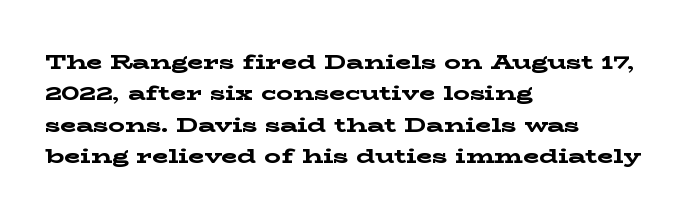
Q: Is the text bold? A: Yes.
Q: Is the text italic (slanted)? A: No, it is upright.
Q: Is the text underlined? A: No.
Q: How is the paragraph aligned? A: Left-aligned.
Q: Is the spacing between letters normal or unusually wide? A: Normal.
Q: Is the spacing between lines tight, normal or loose? A: Normal.
